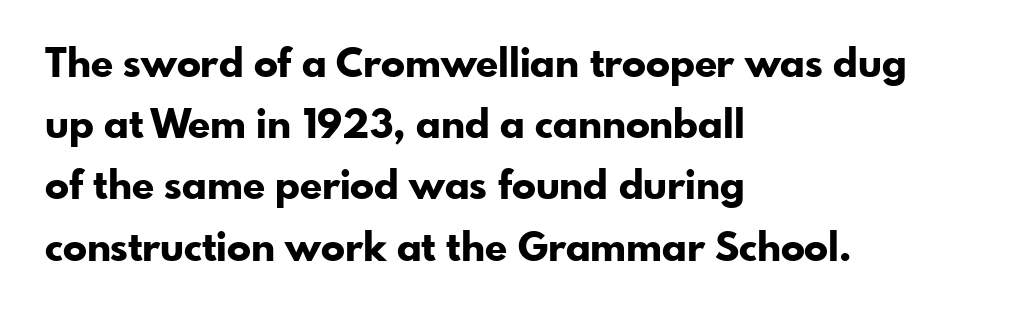
Q: Is the text bold? A: Yes.
Q: Is the text italic (slanted)? A: No, it is upright.
Q: Is the typeface a serif or a sans-serif typeface? A: Sans-serif.
Q: Is the text underlined? A: No.
Q: How is the paragraph aligned? A: Left-aligned.
Q: Is the spacing between letters normal or unusually wide? A: Normal.
Q: Is the spacing between lines tight, normal or loose? A: Normal.
Q: Width (condensed, normal, or wide)? A: Normal.
Q: Stroke contrast? A: Low.
Q: x-height? A: Small.
Q: Monospaced? A: No.
